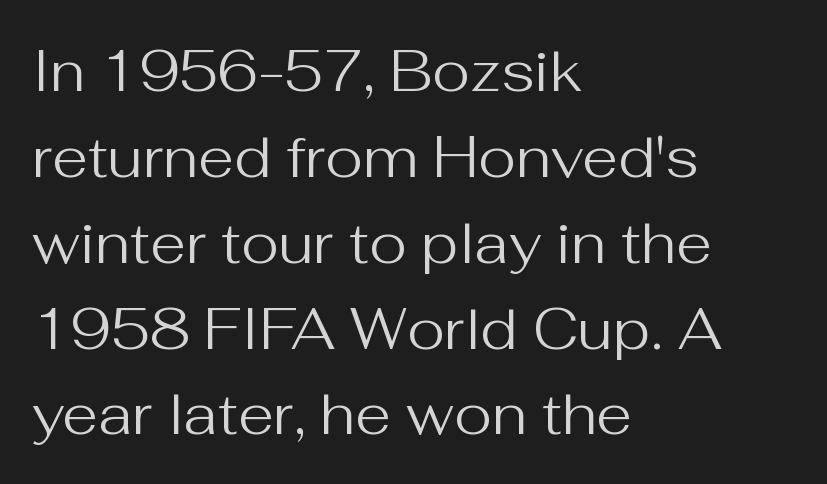
Q: Is the text bold? A: No.
Q: Is the text italic (slanted)? A: No, it is upright.
Q: Is the typeface a serif or a sans-serif typeface? A: Sans-serif.
Q: Is the text underlined? A: No.
Q: How is the paragraph aligned? A: Left-aligned.
Q: Is the spacing between letters normal or unusually wide? A: Normal.
Q: Is the spacing between lines tight, normal or loose? A: Normal.
Q: Width (condensed, normal, or wide)? A: Normal.
Q: Stroke contrast? A: Medium.
Q: x-height? A: Medium.
Q: Monospaced? A: No.
